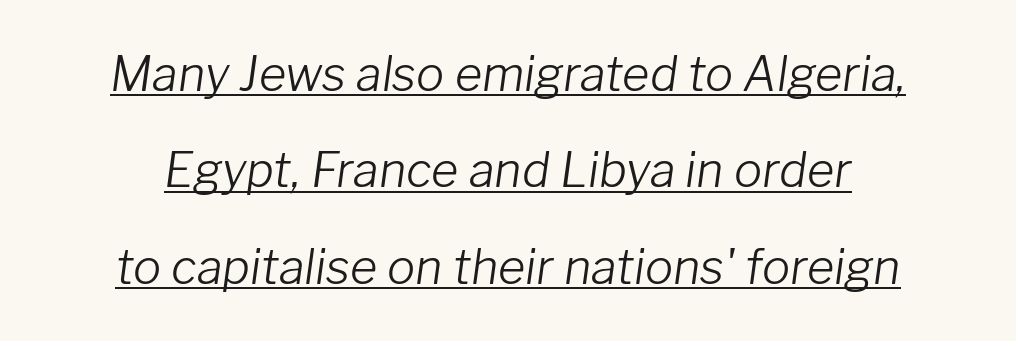
A typesetter would call this zero additional tracking. Vertical spacing — loose. This sample is center-justified, so both line endings float freely. Slant detected: the letters are inclined. You could not count columns in this text — the font is proportionally spaced. The typesetting does not lean heavy: it is not bold.
